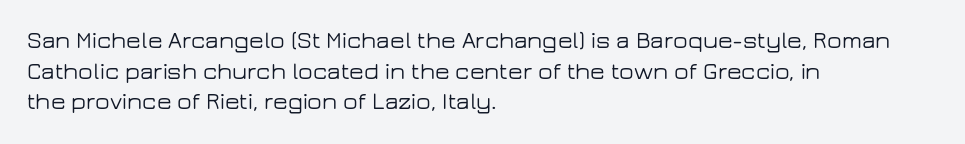
These lines stack with their left ends in a neat column. This sample uses plain, unmodified letter spacing. Rows of type keep a routine distance in the vertical direction. The glyphs are unaccompanied by any horizontal stroke below them. Vertical strokes here are truly vertical.
